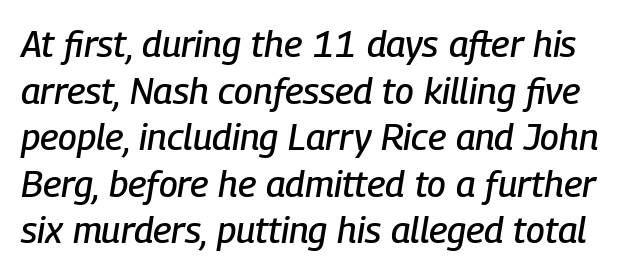
No word sits above an underline. Glyph-to-glyph distance matches everyday printed text. The lettering tilts uniformly, giving the passage an italic look. Varying glyph widths throughout — classic text-font behaviour.
